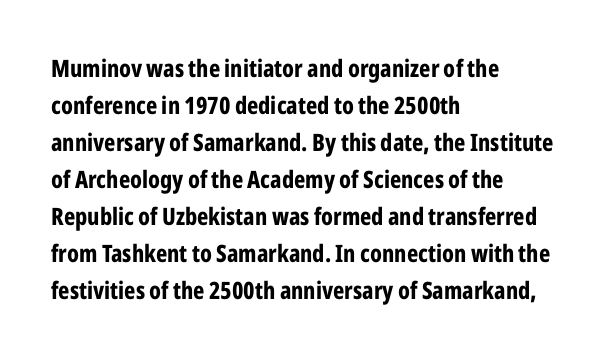
The image shows 24 px bold type, upright; set left-aligned, normal line spacing (1.54x), normal letter spacing, not underlined.
